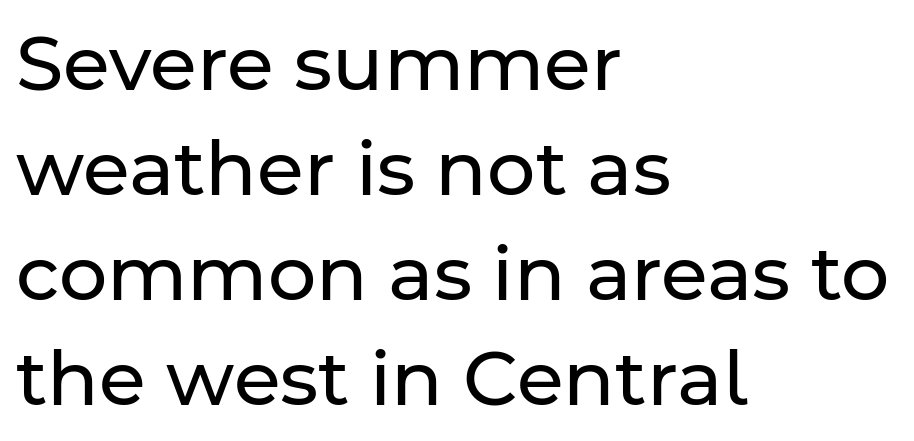
Weight: regular or lighter. This sample uses an upright cut, with every glyph sitting square on the baseline. Compared with typical body copy, the letter spacing here is the same. Rule under the text: the space is simply empty.
